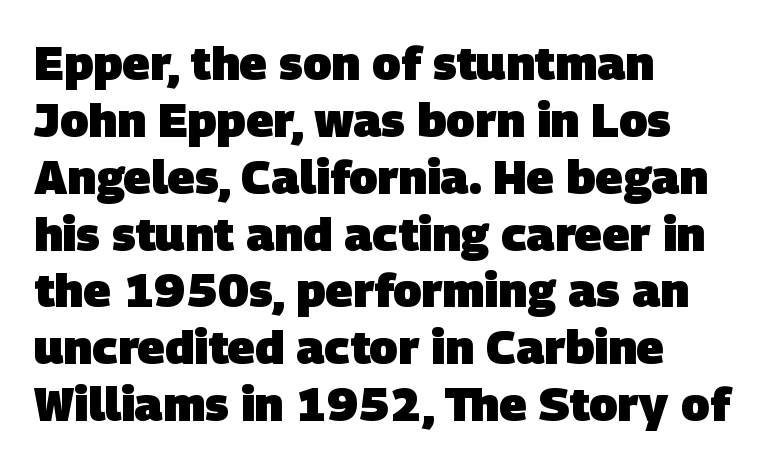
The image shows 47 px heavy sans-serif type; set left-aligned, line spacing 1.21x, normal letter spacing, not underlined; low stroke contrast and a large x-height.
